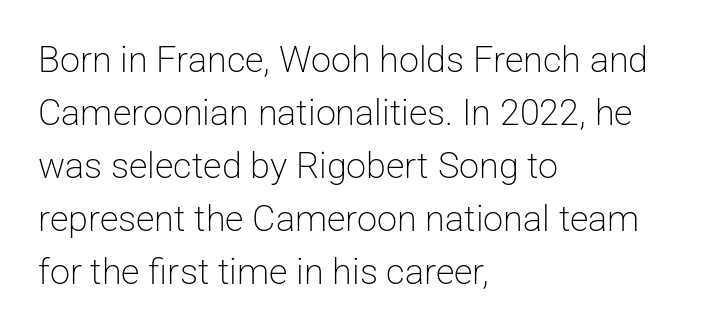
{"serif": "no", "italic": "no", "bold": "no", "weight": "light", "width": "normal", "stroke_contrast": "low", "x_height": "medium", "monospaced": "no", "underline": "no", "align": "left", "line_spacing": "normal", "line_spacing_ratio": 1.47, "letter_spacing": "normal", "letter_spacing_em": 0.0, "glyph_px": 36}
